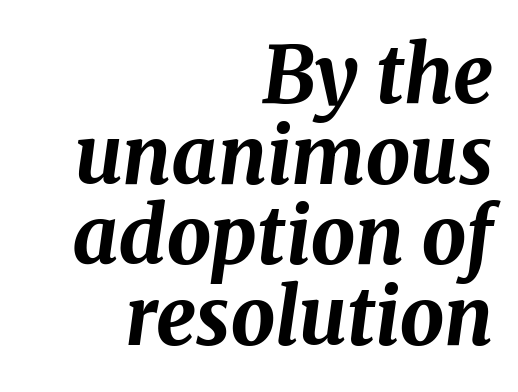
The image shows 79 px bold type, italic (leaning right); set right-aligned, tight line spacing (1.02x), normal letter spacing, not underlined; medium stroke contrast and a medium x-height.
